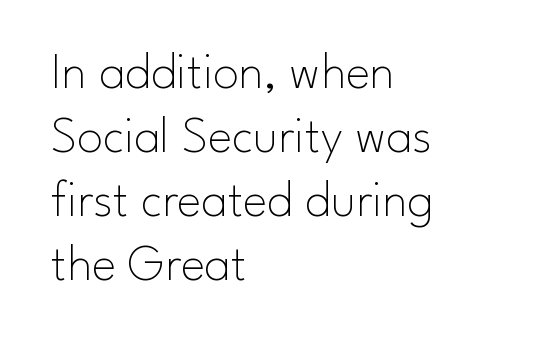
The image shows 52 px thin sans-serif type, upright; set left-aligned, line spacing 1.23x, normal letter spacing, not underlined; low stroke contrast and a small x-height.
